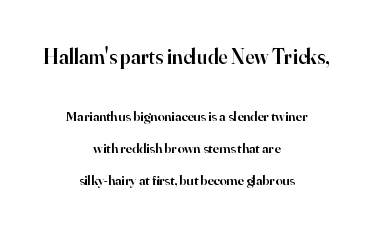
Q: Is the text bold? A: Semi-bold.
Q: Is the text italic (slanted)? A: No, it is upright.
Q: Is the text underlined? A: No.
Q: How is the paragraph aligned? A: Centered.
Q: Is the spacing between letters normal or unusually wide? A: Normal.
Q: Is the spacing between lines tight, normal or loose? A: Loose.
Q: Which block of text is set in a larger size, the first (top) or the second (bottom)? A: The first (top) one.
